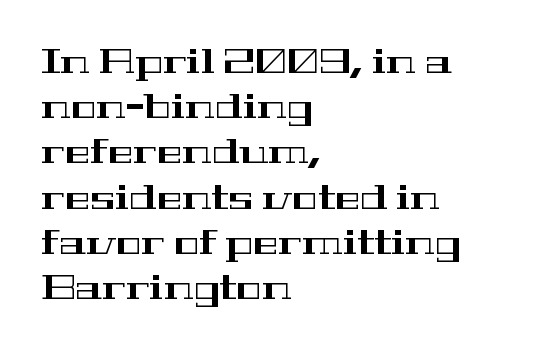
The lines sit at an ordinary, default distance from one another. The line texture is even and compact thanks to regular tracking. Here the designer chose a conventional face with non-uniform glyph widths. A classic flush-left, rag-right setting is used for this passage. Just letters on the line, the space beneath them empty.
